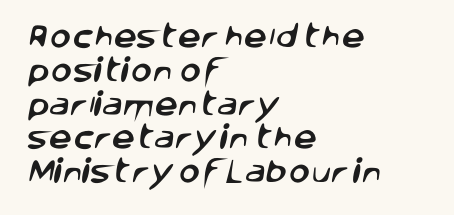
The horizontal fit of the characters is conventional and even. Visually the block forms a straight wall on the left and a jagged coastline on the right. The baseline area is clear. Vertically, the passage feels balanced, rows spaced as you'd expect.
